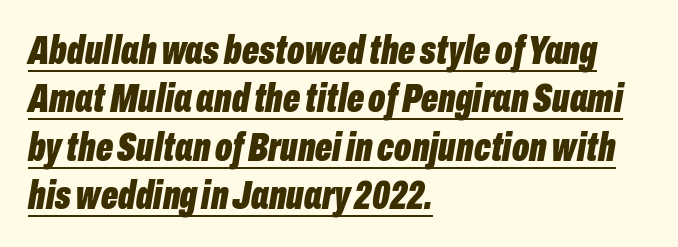
The image shows 40 px bold, condensed type, italic (leaning right); set left-aligned, line spacing 1.21x, normal letter spacing, underlined; low stroke contrast and a medium x-height.
